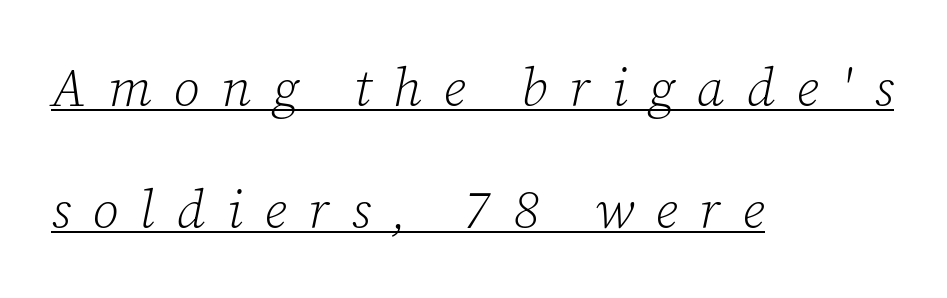
{"serif": "yes", "italic": "yes", "lean": "right", "slant_degrees": 12, "bold": "no", "weight": "light", "width": "normal", "stroke_contrast": "low", "x_height": "medium", "monospaced": "no", "underline": "yes", "align": "left", "line_spacing": "loose", "line_spacing_ratio": 2.31, "letter_spacing": "wide", "letter_spacing_em": 0.41, "glyph_px": 53}
